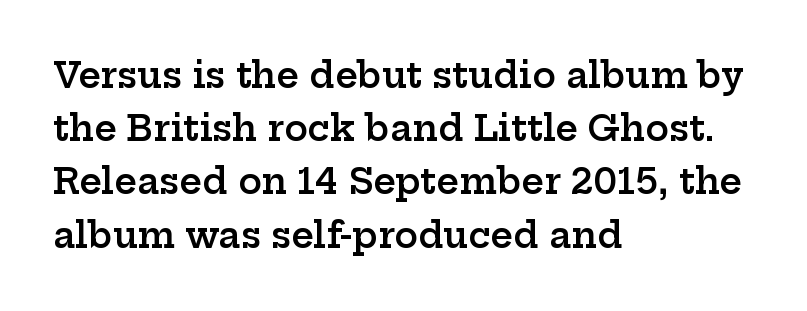
{"serif": "yes", "italic": "no", "bold": "semi", "weight": "semibold", "width": "wide", "stroke_contrast": "low", "x_height": "medium", "monospaced": "no", "underline": "no", "align": "left", "line_spacing": "normal", "line_spacing_ratio": 1.52, "letter_spacing": "normal", "letter_spacing_em": 0.0, "glyph_px": 35}
